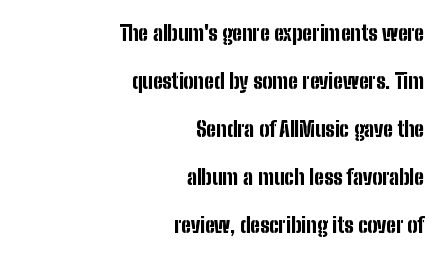
Check the space under the baseline: it is left empty. The rendering uses a large line-height, opening up the rows. The text block is weighted toward the right margin, trailing off unevenly leftward. Nobody touched the tracking dial on this one. The letters are bold, with thick, heavy strokes.
